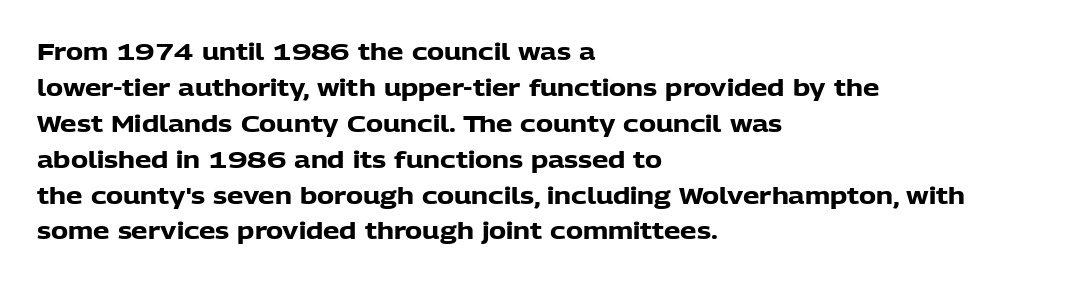
{"italic": "no", "bold": "yes", "underline": "no", "align": "left", "line_spacing": "normal", "line_spacing_ratio": 1.56, "letter_spacing": "normal", "letter_spacing_em": 0.0, "glyph_px": 23}
